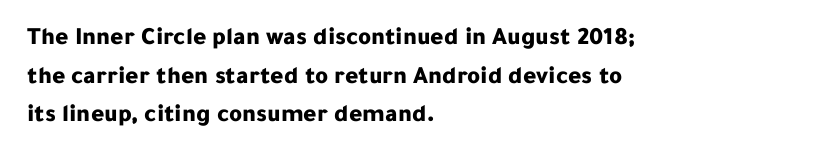
{"italic": "no", "bold": "yes", "underline": "no", "align": "left", "line_spacing": "normal", "line_spacing_ratio": 1.55, "letter_spacing": "normal", "letter_spacing_em": 0.0, "glyph_px": 25}
